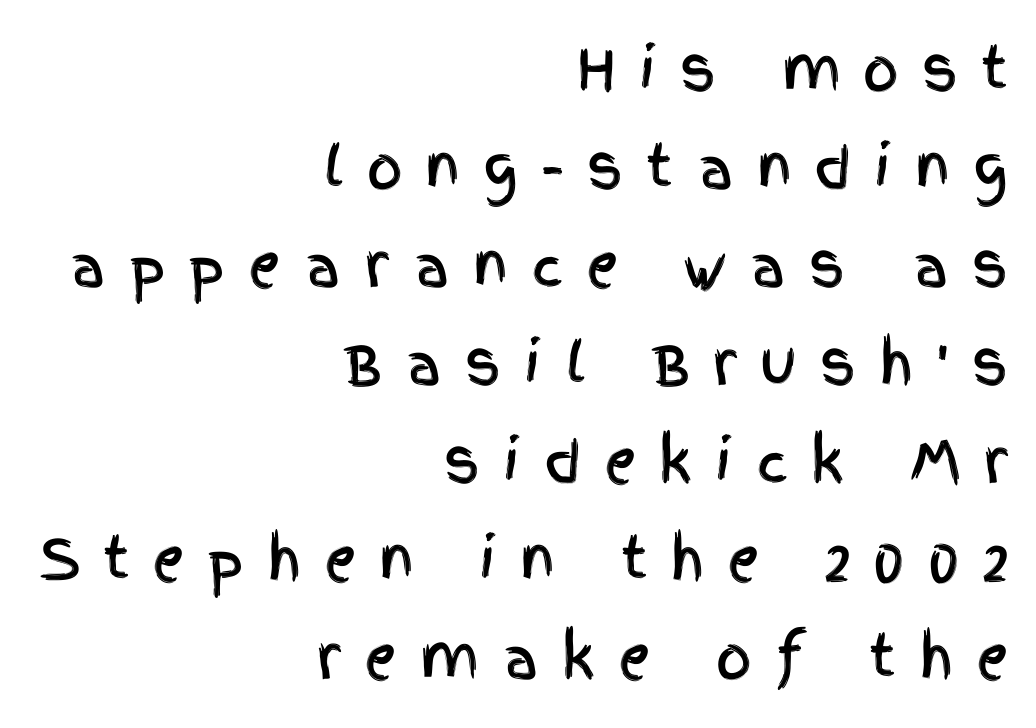
The image shows 56 px condensed sans-serif type, upright; set right-aligned, line spacing 1.75x, unusually wide letter spacing (+0.41 em), not underlined; a large x-height.
